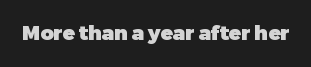
Q: Is the text bold? A: Yes.
Q: Is the text italic (slanted)? A: No, it is upright.
Q: Is the text underlined? A: No.
Q: Is the spacing between letters normal or unusually wide? A: Normal.
